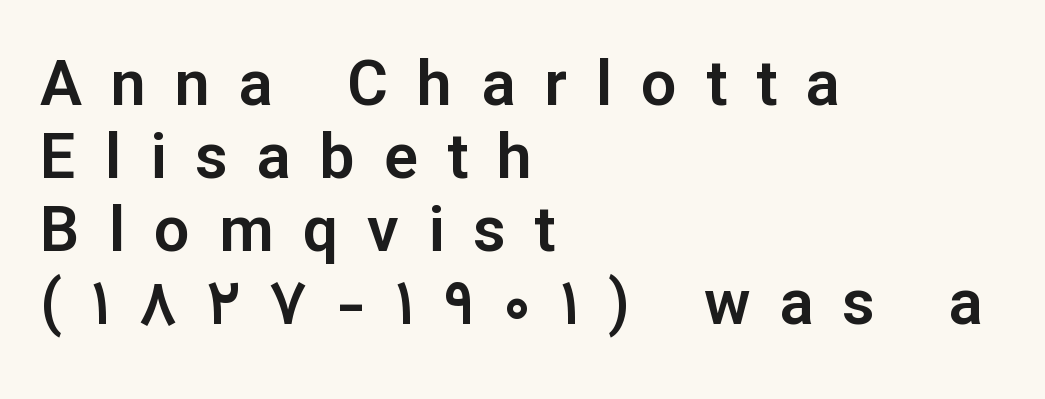
Q: Is the text italic (slanted)? A: No, it is upright.
Q: Is the typeface a serif or a sans-serif typeface? A: Sans-serif.
Q: Is the text underlined? A: No.
Q: How is the paragraph aligned? A: Left-aligned.
Q: Is the spacing between letters normal or unusually wide? A: Unusually wide.
Q: Width (condensed, normal, or wide)? A: Normal.
Q: Stroke contrast? A: Low.
Q: x-height? A: Medium.
Q: Monospaced? A: No.
